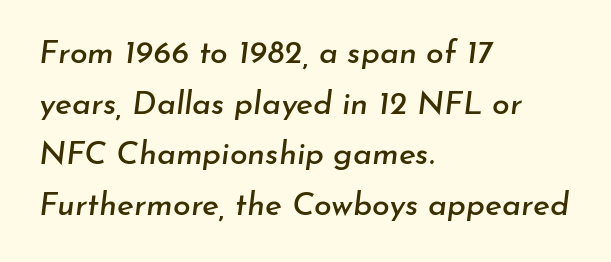
Notice how the passage keeps a crisp vertical edge on the left only. The specimen omits any rule beneath the text block's lines. The axis of the letterforms is tilted away from vertical. Character widths vary here, with narrow letters taking less room than wide ones.
